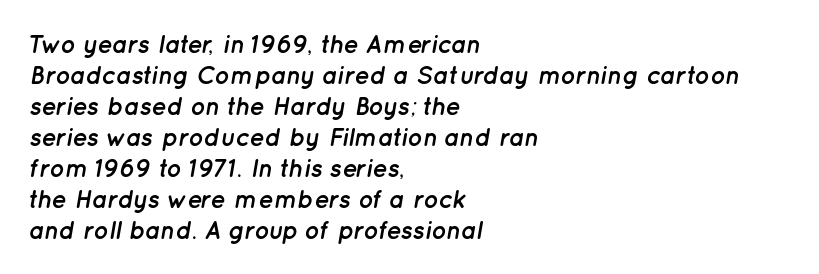
Thick stems and heavy bowls — unmistakably bold. Glance below the letters and you will spot only blank space. Default kerning and tracking; the words read as compact shapes. Posture: slanted. The typesetter chose a ragged-right arrangement here.
